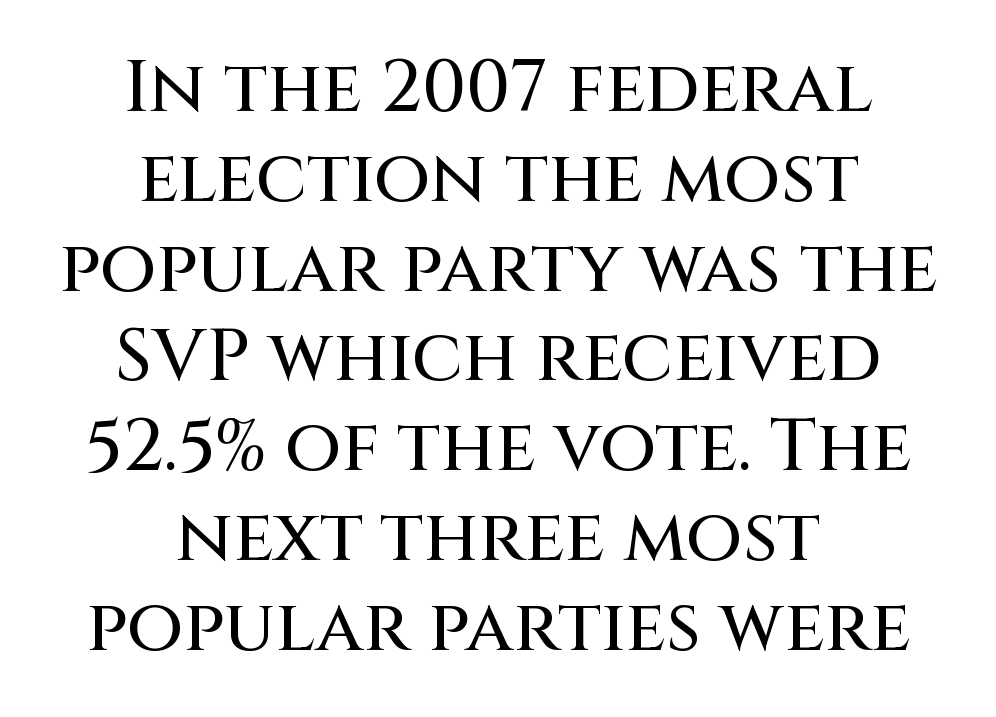
{"serif": "no", "italic": "no", "width": "normal", "stroke_contrast": "medium", "x_height": "large", "monospaced": "no", "underline": "no", "align": "center", "line_spacing_ratio": 1.23, "letter_spacing": "normal", "letter_spacing_em": 0.0, "glyph_px": 73}
